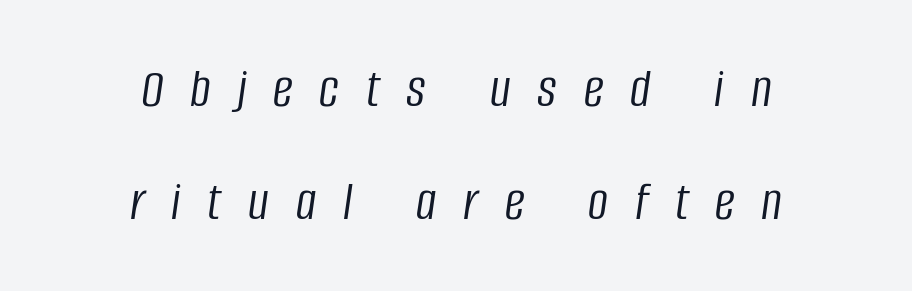
Lines of text with bare space underneath. A typesetter would call this proportional, since set widths differ per character. Look at the tracking — it's clearly loosened, letters drifting apart. Observe the lean: these are italic letterforms. The vertical gap from one line to the next is large.
